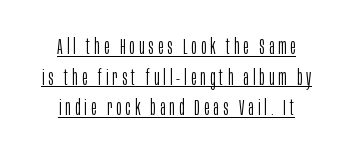
Q: Is the text bold? A: No.
Q: Is the text italic (slanted)? A: No, it is upright.
Q: Is the text underlined? A: Yes.
Q: Is the spacing between lines tight, normal or loose? A: Normal.
